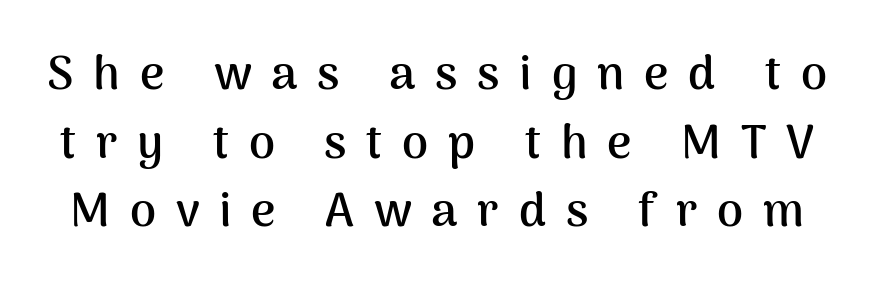
The image shows 47 px semibold sans-serif type, upright; set normal line spacing (1.46x), unusually wide letter spacing (+0.42 em), not underlined; medium stroke contrast and a medium x-height.
